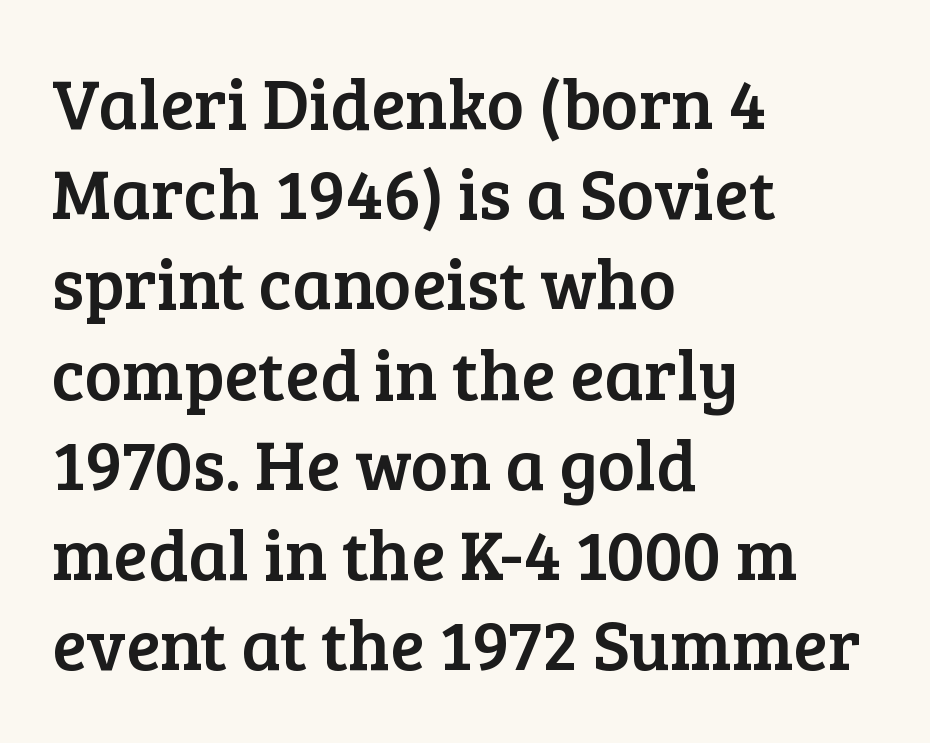
Q: Is the text italic (slanted)? A: No, it is upright.
Q: Is the typeface a serif or a sans-serif typeface? A: Serif.
Q: Is the text underlined? A: No.
Q: How is the paragraph aligned? A: Left-aligned.
Q: Is the spacing between letters normal or unusually wide? A: Normal.
Q: Is the spacing between lines tight, normal or loose? A: Normal.
Q: Width (condensed, normal, or wide)? A: Normal.
Q: Stroke contrast? A: Low.
Q: x-height? A: Medium.
Q: Monospaced? A: No.
